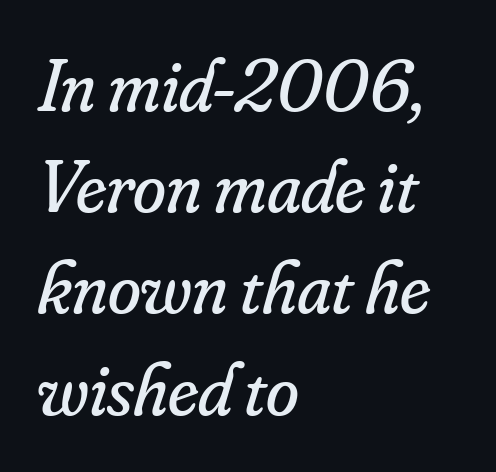
Q: Is the text bold? A: No.
Q: Is the text italic (slanted)? A: Yes, it leans right by about 16 degrees.
Q: Is the typeface a serif or a sans-serif typeface? A: Serif.
Q: Is the text underlined? A: No.
Q: How is the paragraph aligned? A: Left-aligned.
Q: Is the spacing between letters normal or unusually wide? A: Normal.
Q: Is the spacing between lines tight, normal or loose? A: Normal.
Q: Width (condensed, normal, or wide)? A: Normal.
Q: Stroke contrast? A: Low.
Q: x-height? A: Small.
Q: Monospaced? A: No.
